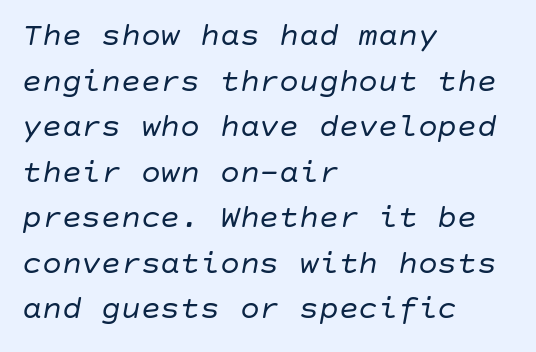
{"italic": "yes", "lean": "right", "slant_degrees": 10, "bold": "no", "weight": "regular", "width": "normal", "stroke_contrast": "low", "x_height": "large", "underline": "no", "align": "left", "line_spacing": "normal", "line_spacing_ratio": 1.38, "letter_spacing": "normal", "letter_spacing_em": 0.0, "glyph_px": 33}
